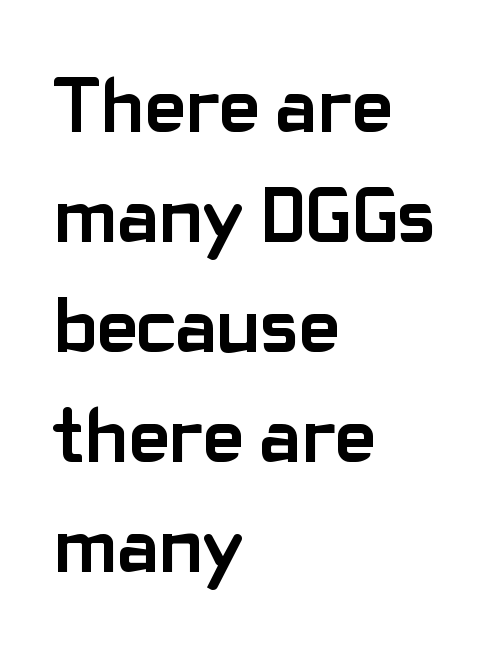
The image shows 78 px semibold sans-serif type, upright; set left-aligned, normal line spacing (1.41x), normal letter spacing, not underlined; low stroke contrast and a medium x-height.
